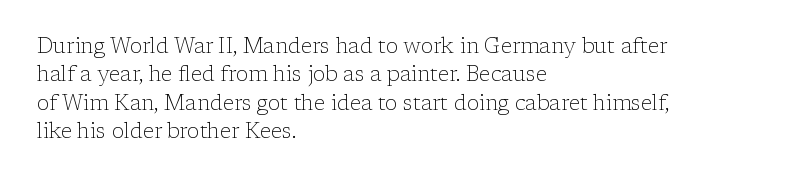
Evenly set lines give the paragraph a standard silhouette. Students, note that the glyphs here touch the page at normal intervals. In terms of posture, this sample is upright. Typeset ragged right — the left edge is the straight one.
